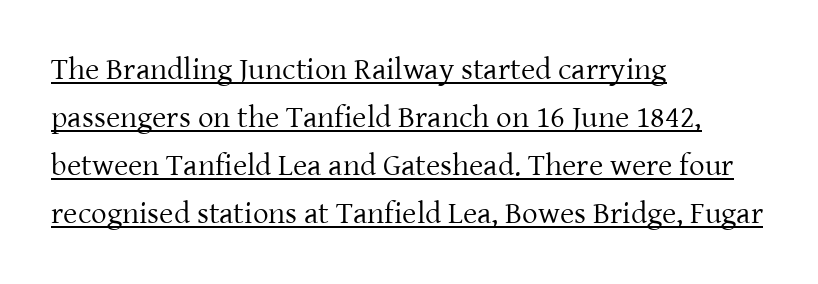
Q: Is the text bold? A: No.
Q: Is the text italic (slanted)? A: No, it is upright.
Q: Is the typeface a serif or a sans-serif typeface? A: Serif.
Q: Is the text underlined? A: Yes.
Q: How is the paragraph aligned? A: Left-aligned.
Q: Is the spacing between letters normal or unusually wide? A: Normal.
Q: Is the spacing between lines tight, normal or loose? A: Normal.
Q: Width (condensed, normal, or wide)? A: Normal.
Q: Stroke contrast? A: Low.
Q: x-height? A: Medium.
Q: Monospaced? A: No.
